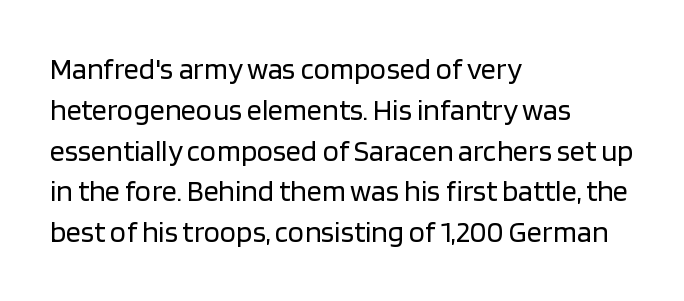
The image shows 30 px regular-weight sans-serif type, upright; set left-aligned, normal line spacing (1.36x), normal letter spacing, not underlined; low stroke contrast and a large x-height.
